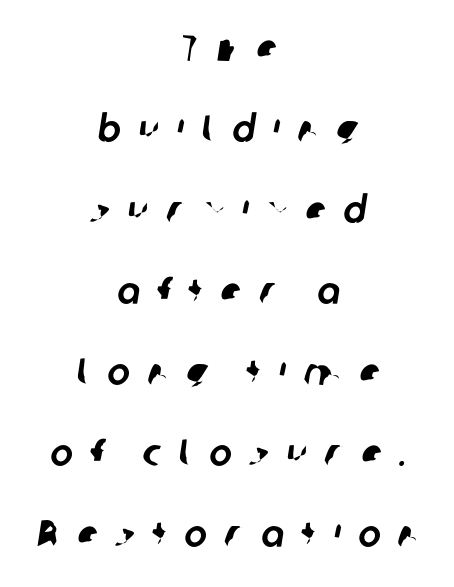
{"serif": "no", "width": "normal", "stroke_contrast": "low", "x_height": "medium", "monospaced": "no", "underline": "no", "align": "center", "line_spacing": "loose", "line_spacing_ratio": 2.13, "letter_spacing": "wide", "letter_spacing_em": 0.46, "glyph_px": 38}
